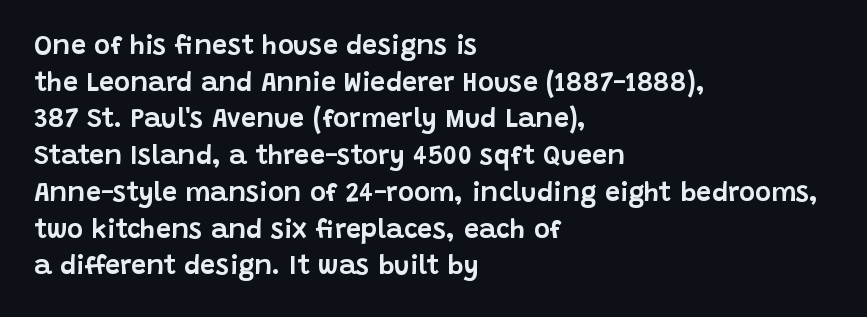
Alignment: flush left. The lettering stays uniformly vertical, giving the passage a roman look. The block of text has a typical density, with ordinary space between rows. Beneath every word, the page is bare. Compared with typical body copy, the letter spacing here is the same.
